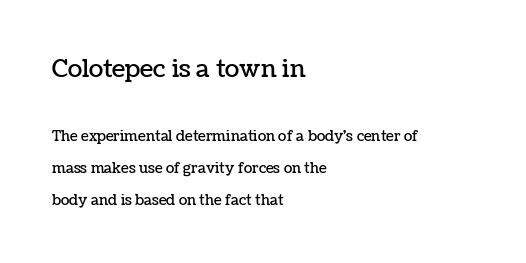
{"italic": "no", "underline": "no", "align": "left", "line_spacing": "loose", "line_spacing_ratio": 2.28, "letter_spacing": "normal", "letter_spacing_em": 0.0, "larger_block": "first", "size_ratio": 1.71, "glyph_px": 24}
